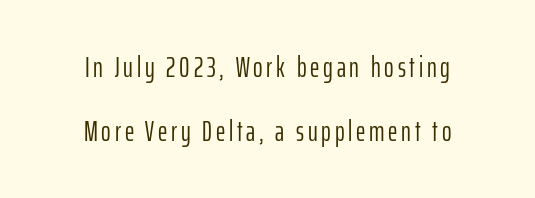
Is this a fixed-width face? No — the glyphs have proportional, varying widths. Does the type have serifs? No, each stem ends abruptly. The typesetting does not lean heavy: it is not bold. Is there any slant? The stems are plumb.
